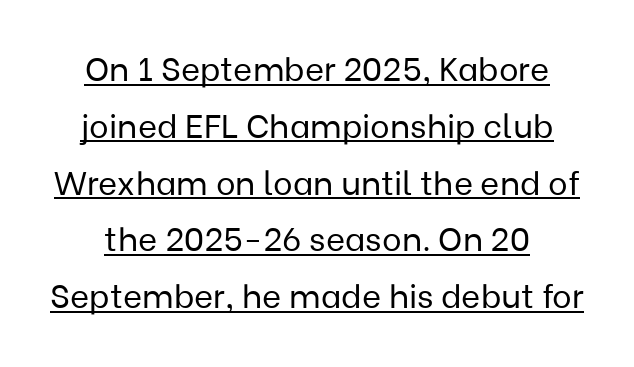
Q: Is the text bold? A: No.
Q: Is the text italic (slanted)? A: No, it is upright.
Q: Is the typeface a serif or a sans-serif typeface? A: Sans-serif.
Q: Is the text underlined? A: Yes.
Q: Is the spacing between letters normal or unusually wide? A: Normal.
Q: Width (condensed, normal, or wide)? A: Normal.
Q: Stroke contrast? A: Low.
Q: x-height? A: Medium.
Q: Monospaced? A: No.
